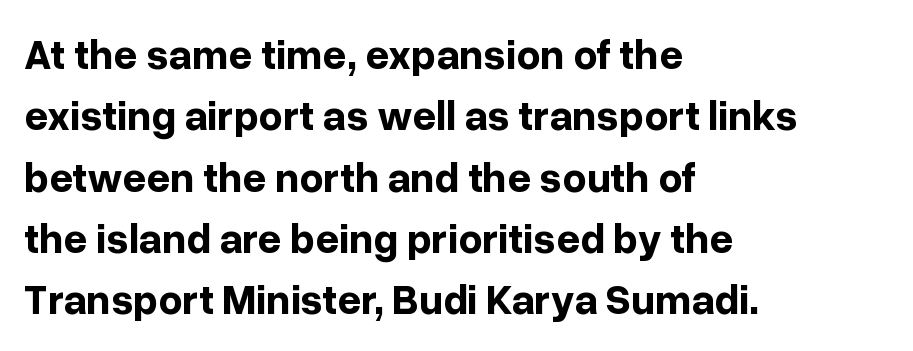
Q: Is the text bold? A: Yes.
Q: Is the text italic (slanted)? A: No, it is upright.
Q: Is the typeface a serif or a sans-serif typeface? A: Sans-serif.
Q: Is the text underlined? A: No.
Q: How is the paragraph aligned? A: Left-aligned.
Q: Is the spacing between letters normal or unusually wide? A: Normal.
Q: Is the spacing between lines tight, normal or loose? A: Normal.
Q: Width (condensed, normal, or wide)? A: Normal.
Q: Stroke contrast? A: Low.
Q: x-height? A: Medium.
Q: Monospaced? A: No.
